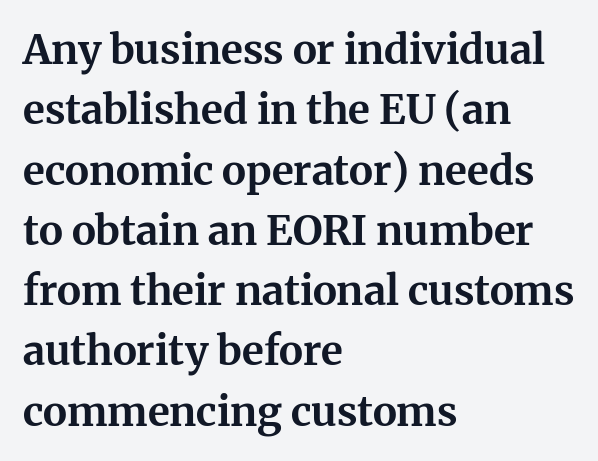
The image shows 41 px bold serif type, upright; set left-aligned, normal line spacing (1.47x), normal letter spacing, not underlined; medium stroke contrast and a medium x-height.
